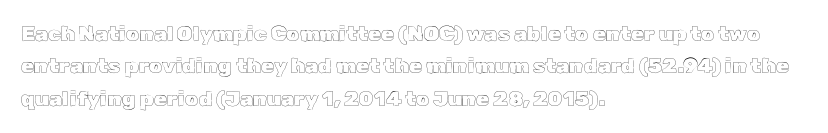
{"italic": "no", "underline": "no", "align": "left", "line_spacing": "normal", "line_spacing_ratio": 1.54, "letter_spacing": "normal", "letter_spacing_em": 0.0, "glyph_px": 21}
